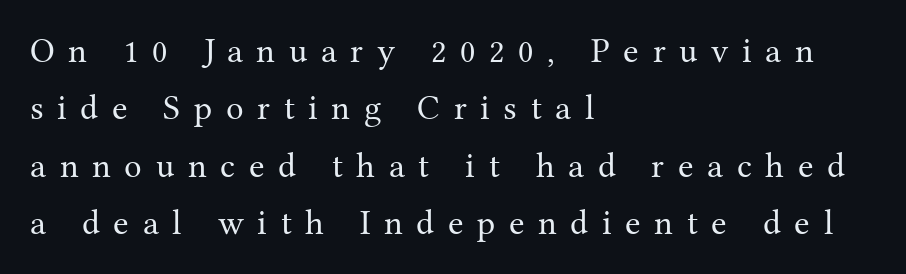
{"serif": "yes", "italic": "no", "bold": "no", "weight": "regular", "width": "normal", "stroke_contrast": "medium", "x_height": "medium", "monospaced": "no", "underline": "no", "align": "left", "line_spacing": "normal", "line_spacing_ratio": 1.64, "letter_spacing": "wide", "letter_spacing_em": 0.39, "glyph_px": 35}
